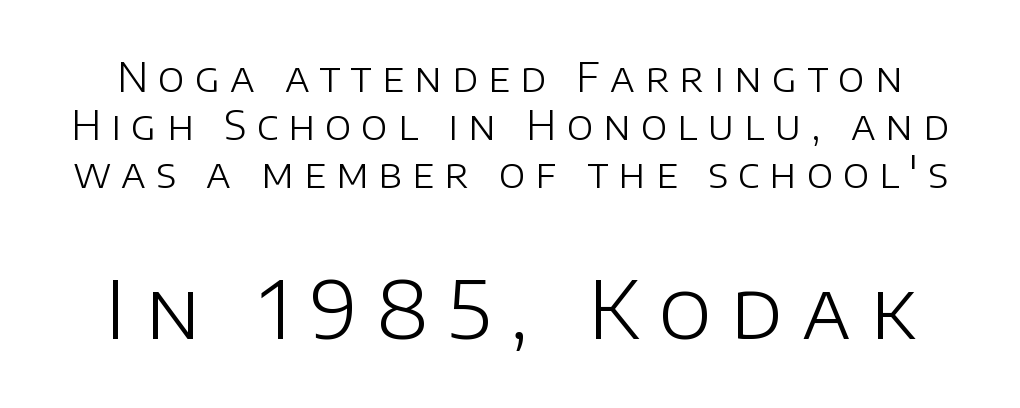
Q: Is the text bold? A: No.
Q: Is the text italic (slanted)? A: No, it is upright.
Q: Is the typeface a serif or a sans-serif typeface? A: Sans-serif.
Q: Is the text underlined? A: No.
Q: Is the spacing between letters normal or unusually wide? A: Unusually wide.
Q: Which block of text is set in a larger size, the first (top) or the second (bottom)? A: The second (bottom) one.
Q: Width (condensed, normal, or wide)? A: Normal.
Q: Stroke contrast? A: Low.
Q: x-height? A: Large.
Q: Monospaced? A: No.
